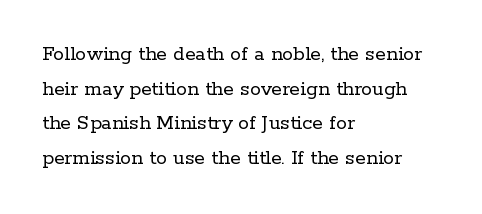
Q: Is the text bold? A: No.
Q: Is the text italic (slanted)? A: No, it is upright.
Q: Is the text underlined? A: No.
Q: How is the paragraph aligned? A: Left-aligned.
Q: Is the spacing between letters normal or unusually wide? A: Normal.
Q: Is the spacing between lines tight, normal or loose? A: Normal.
